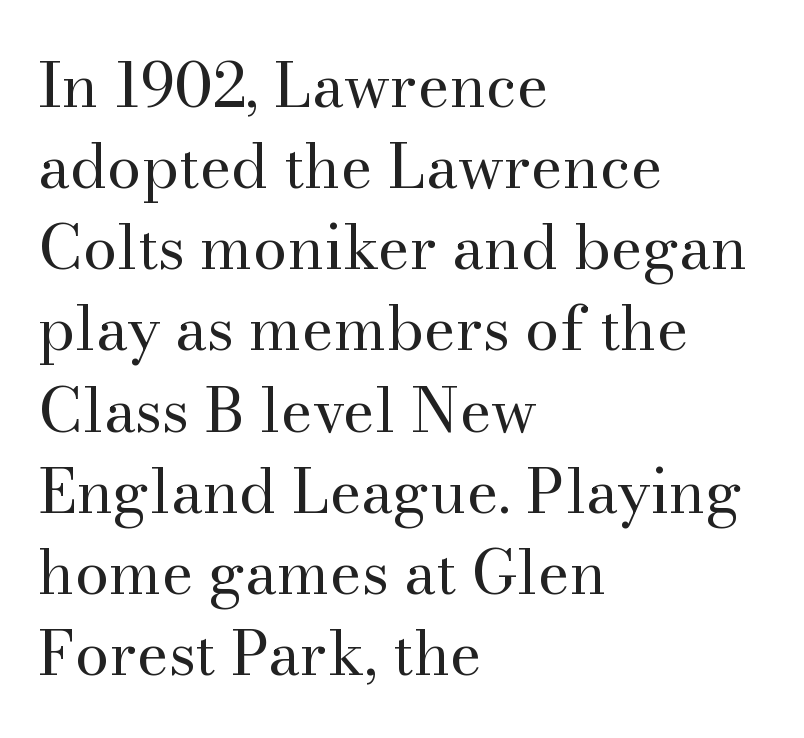
You could not count columns in this text — the font is proportionally spaced. The specimen omits any rule beneath the text block's lines. The paragraph has a hard left edge and a soft right edge. Does the lettering tilt? It doesn't — this is upright. One glance says typical: line gaps are just what's usual. What kind of face is this? One with serifs.
